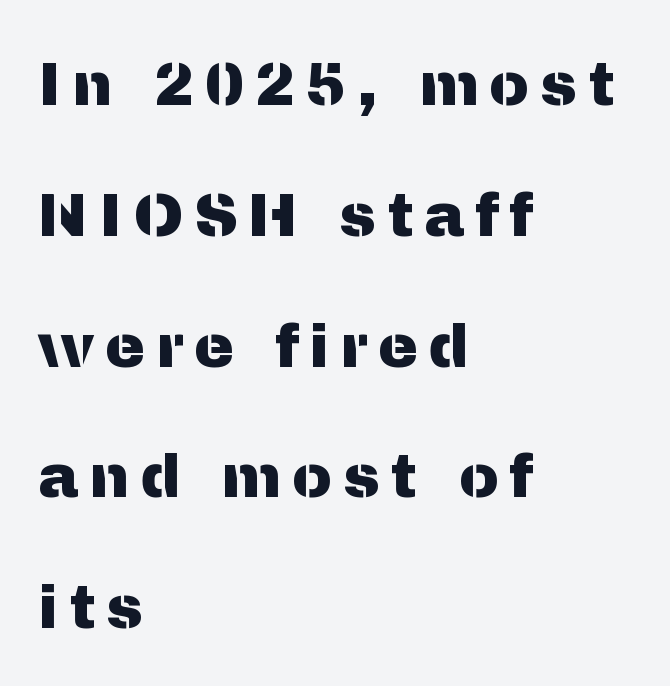
Q: Is the text italic (slanted)? A: No, it is upright.
Q: Is the typeface a serif or a sans-serif typeface? A: Sans-serif.
Q: Is the text underlined? A: No.
Q: How is the paragraph aligned? A: Left-aligned.
Q: Is the spacing between lines tight, normal or loose? A: Loose.
Q: Width (condensed, normal, or wide)? A: Normal.
Q: Stroke contrast? A: Medium.
Q: x-height? A: Medium.
Q: Monospaced? A: No.
